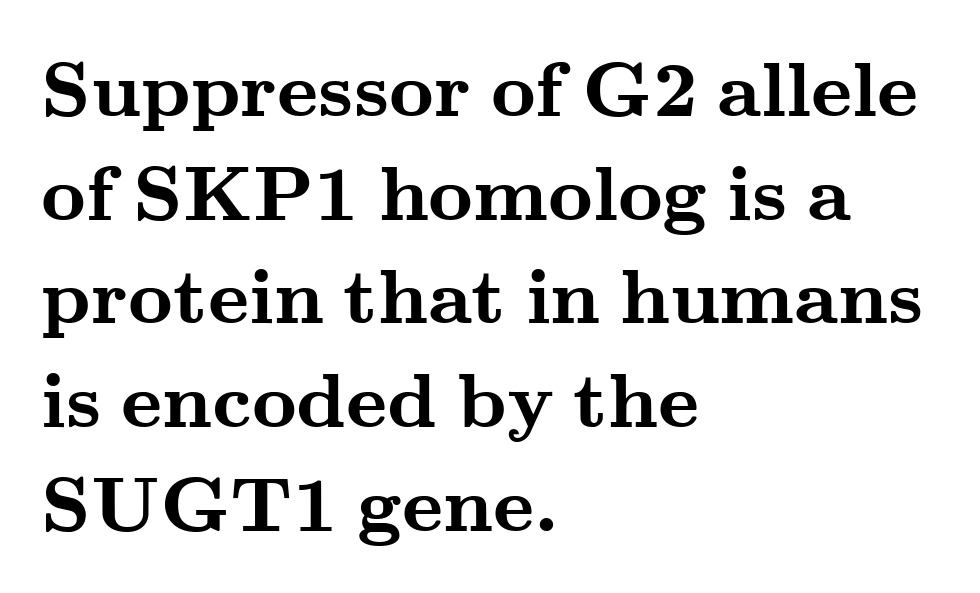
Q: Is the text bold? A: Yes.
Q: Is the text italic (slanted)? A: No, it is upright.
Q: Is the typeface a serif or a sans-serif typeface? A: Serif.
Q: Is the text underlined? A: No.
Q: How is the paragraph aligned? A: Left-aligned.
Q: Is the spacing between letters normal or unusually wide? A: Normal.
Q: Is the spacing between lines tight, normal or loose? A: Normal.
Q: Width (condensed, normal, or wide)? A: Wide.
Q: Stroke contrast? A: Medium.
Q: x-height? A: Small.
Q: Monospaced? A: No.
